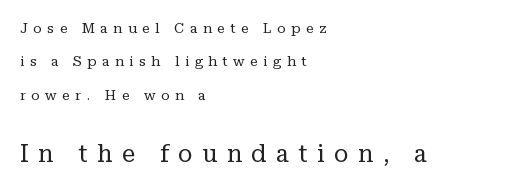
{"italic": "no", "bold": "no", "underline": "no", "align": "left", "line_spacing": "loose", "line_spacing_ratio": 2.38, "letter_spacing": "wide", "letter_spacing_em": 0.39, "larger_block": "second", "size_ratio": 1.71, "glyph_px": 24}
